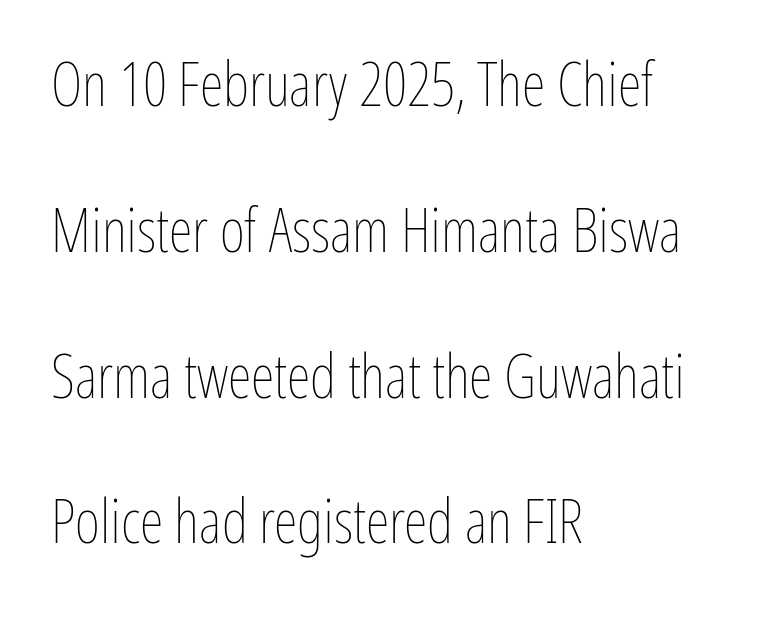
The image shows 61 px thin, condensed type, upright; set left-aligned, loose line spacing (2.39x), normal letter spacing, not underlined; low stroke contrast and a medium x-height.
